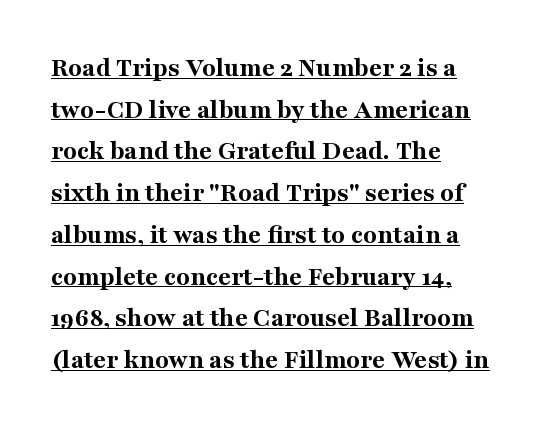
The image shows 28 px bold serif type, upright; set left-aligned, normal line spacing (1.49x), normal letter spacing, underlined; medium stroke contrast and a medium x-height.
